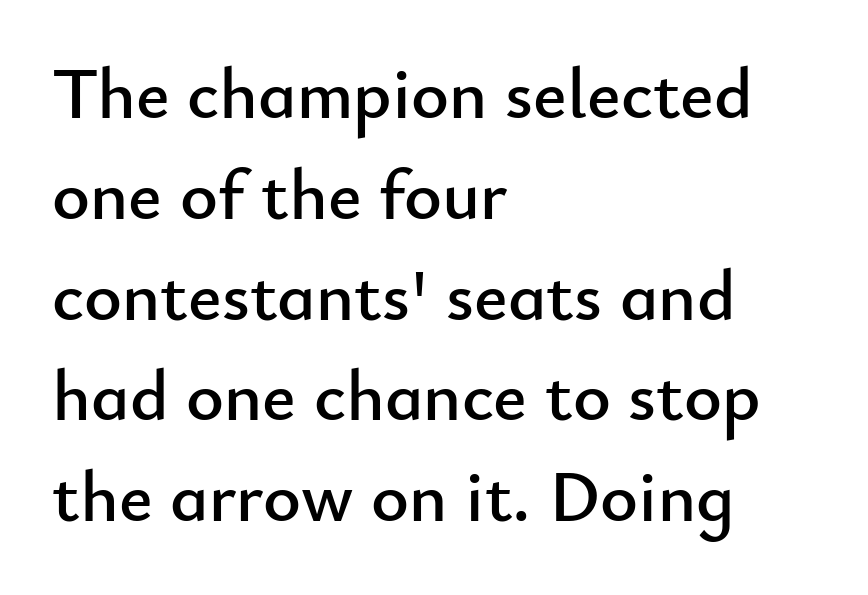
Descenders are the only things crossing below the line. Does the leading feel generous? No, just average. Characters follow at the spacing the type designer built in. Does the copy run flush right? No — it runs flush left.
